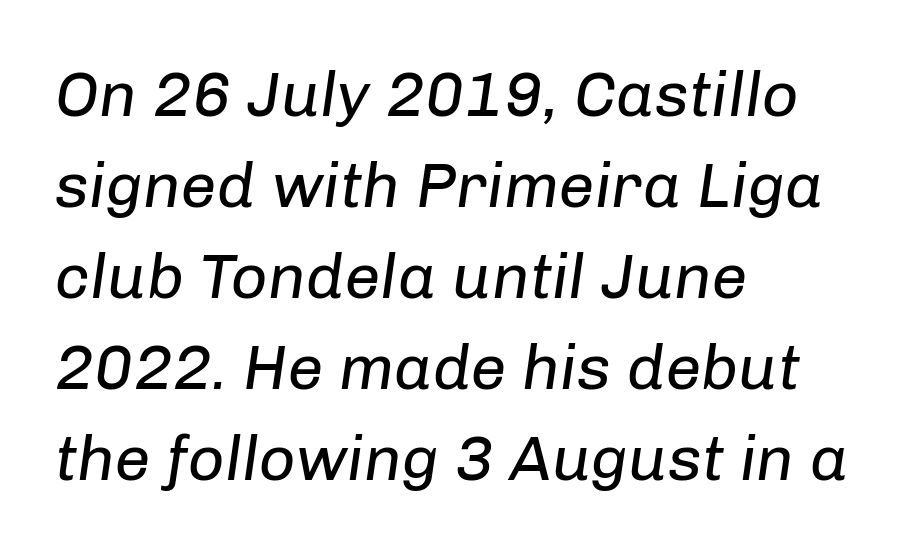
{"italic": "yes", "lean": "right", "slant_degrees": 8, "bold": "no", "weight": "regular", "width": "normal", "stroke_contrast": "low", "x_height": "medium", "monospaced": "no", "underline": "no", "align": "left", "line_spacing": "normal", "line_spacing_ratio": 1.42, "letter_spacing": "normal", "letter_spacing_em": 0.0, "glyph_px": 64}
